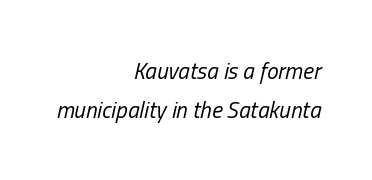
{"italic": "yes", "lean": "right", "slant_degrees": 13, "bold": "no", "underline": "no", "align": "right", "line_spacing": "normal", "line_spacing_ratio": 1.7, "letter_spacing": "normal", "letter_spacing_em": 0.0, "glyph_px": 23}
